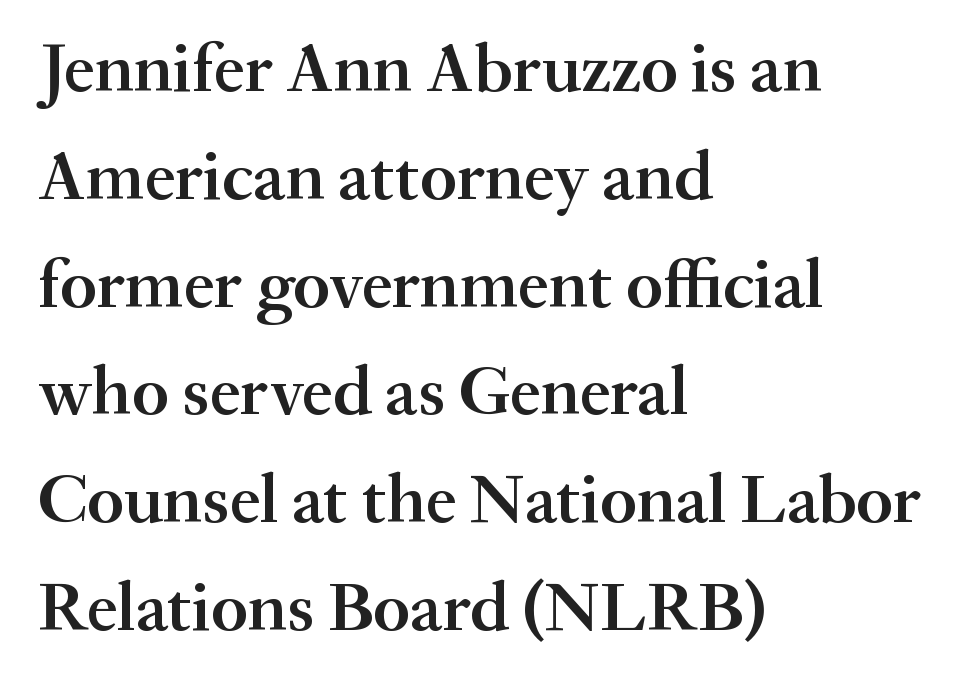
Q: Is the text bold? A: Semi-bold.
Q: Is the text italic (slanted)? A: No, it is upright.
Q: Is the typeface a serif or a sans-serif typeface? A: Serif.
Q: Is the text underlined? A: No.
Q: How is the paragraph aligned? A: Left-aligned.
Q: Is the spacing between letters normal or unusually wide? A: Normal.
Q: Is the spacing between lines tight, normal or loose? A: Normal.
Q: Width (condensed, normal, or wide)? A: Normal.
Q: Stroke contrast? A: Medium.
Q: x-height? A: Small.
Q: Monospaced? A: No.
